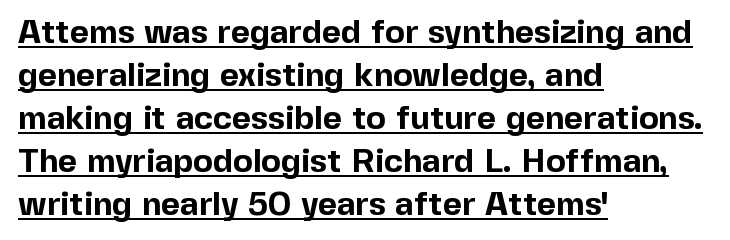
{"serif": "no", "italic": "no", "bold": "yes", "weight": "bold", "width": "normal", "x_height": "medium", "monospaced": "no", "underline": "yes", "align": "left", "line_spacing": "normal", "line_spacing_ratio": 1.3, "letter_spacing": "normal", "letter_spacing_em": 0.0, "glyph_px": 33}
